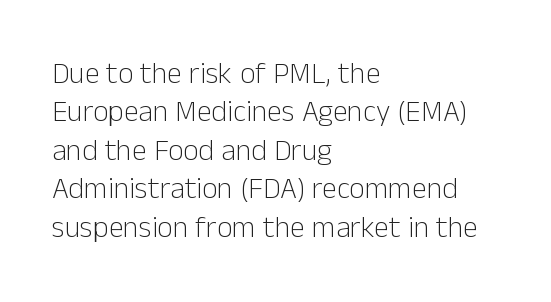
{"serif": "no", "italic": "no", "bold": "no", "weight": "light", "width": "normal", "stroke_contrast": "low", "x_height": "medium", "monospaced": "no", "underline": "no", "align": "left", "line_spacing": "normal", "line_spacing_ratio": 1.28, "letter_spacing": "normal", "letter_spacing_em": 0.0, "glyph_px": 30}
